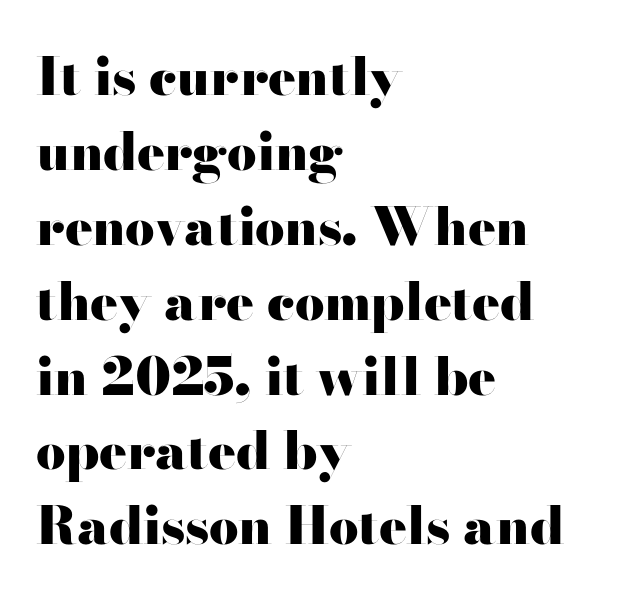
{"serif": "no", "italic": "no", "bold": "yes", "weight": "heavy", "width": "wide", "stroke_contrast": "high", "x_height": "small", "monospaced": "no", "underline": "no", "align": "left", "line_spacing": "normal", "line_spacing_ratio": 1.44, "letter_spacing": "normal", "letter_spacing_em": 0.0, "glyph_px": 52}
